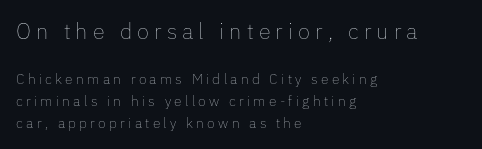
The cut favours lightness, reaching ordinary text weight at its darkest. In terms of posture, this sample is upright. Each new line begins a customary step beneath the previous one. Honestly, there is no underline to notice here at all. Honestly, the letter spacing is so wide it's the main thing you notice. Note: larger setting up top, smaller setting below.
